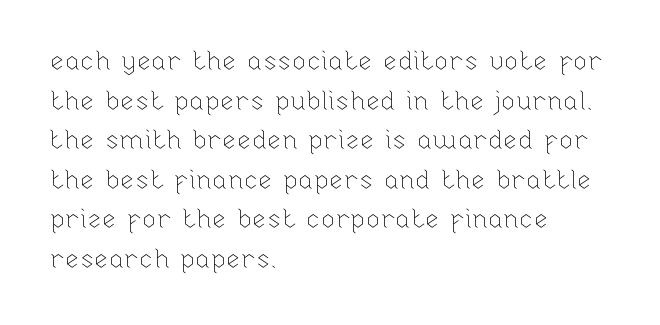
{"italic": "no", "bold": "no", "underline": "no", "align": "left", "line_spacing": "normal", "line_spacing_ratio": 1.52, "letter_spacing": "normal", "letter_spacing_em": 0.0, "glyph_px": 26}
